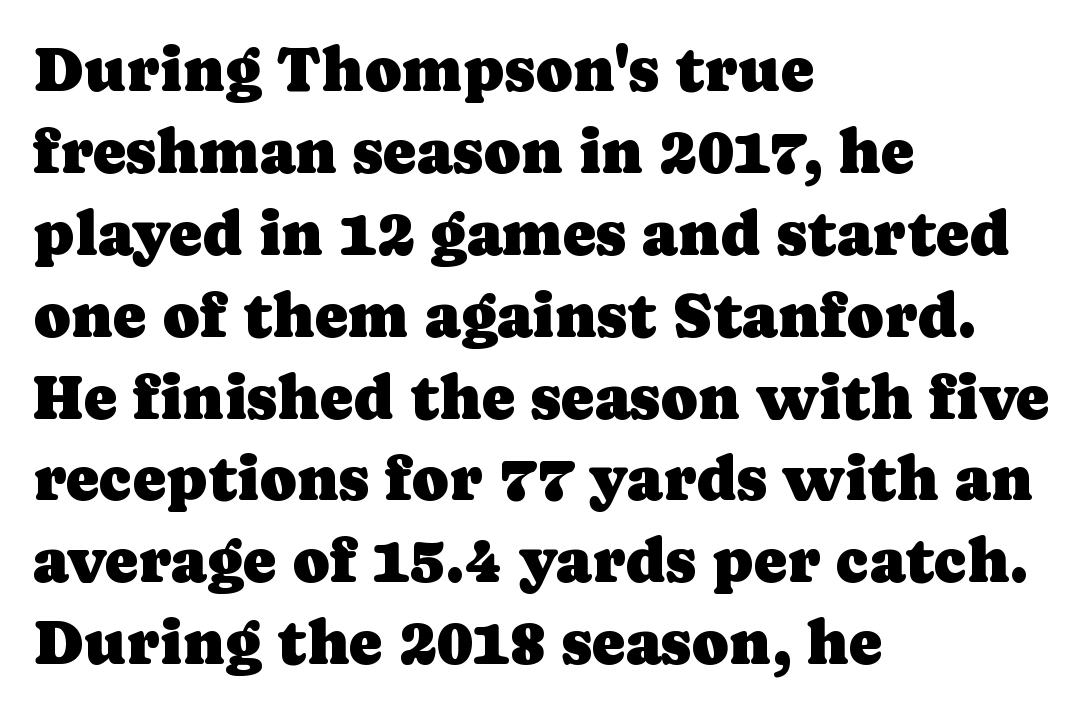
Q: Is the text italic (slanted)? A: No, it is upright.
Q: Is the typeface a serif or a sans-serif typeface? A: Serif.
Q: Is the text underlined? A: No.
Q: How is the paragraph aligned? A: Left-aligned.
Q: Is the spacing between letters normal or unusually wide? A: Normal.
Q: Is the spacing between lines tight, normal or loose? A: Normal.
Q: Width (condensed, normal, or wide)? A: Normal.
Q: Stroke contrast? A: Low.
Q: x-height? A: Medium.
Q: Monospaced? A: No.
